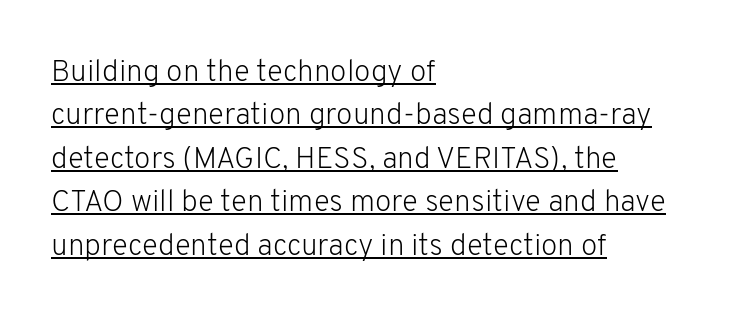
The image shows 30 px light sans-serif type, upright; set left-aligned, normal line spacing (1.45x), normal letter spacing, underlined; low stroke contrast and a medium x-height.
